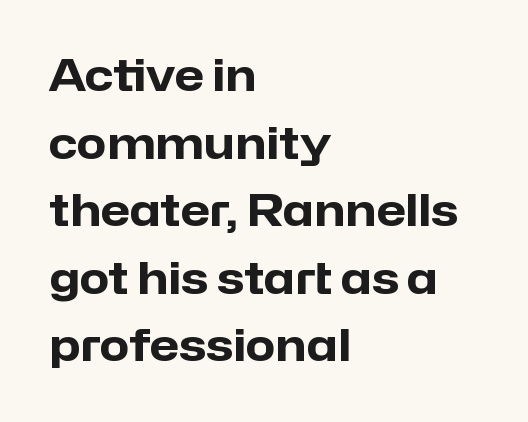
{"serif": "no", "italic": "no", "bold": "yes", "weight": "heavy", "width": "normal", "stroke_contrast": "low", "x_height": "medium", "monospaced": "no", "underline": "no", "align": "left", "line_spacing": "normal", "line_spacing_ratio": 1.57, "letter_spacing": "normal", "letter_spacing_em": 0.0, "glyph_px": 43}
